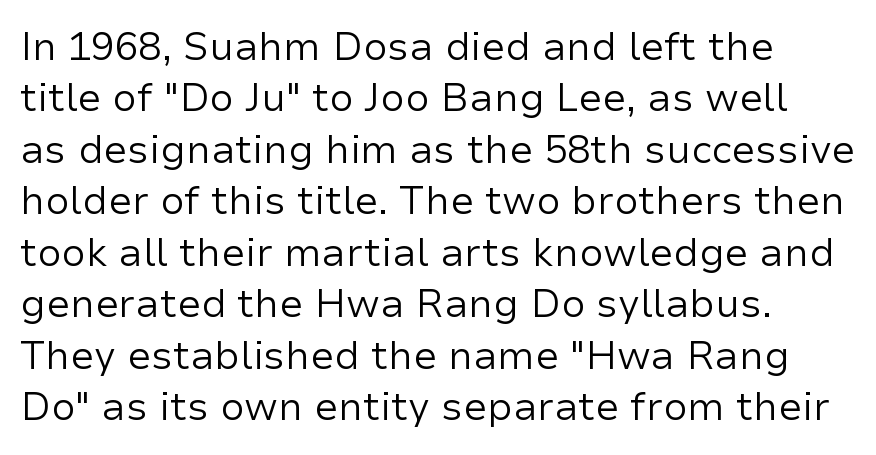
Q: Is the text bold? A: No.
Q: Is the text italic (slanted)? A: No, it is upright.
Q: Is the typeface a serif or a sans-serif typeface? A: Sans-serif.
Q: Is the text underlined? A: No.
Q: How is the paragraph aligned? A: Left-aligned.
Q: Is the spacing between letters normal or unusually wide? A: Normal.
Q: Is the spacing between lines tight, normal or loose? A: Normal.
Q: Width (condensed, normal, or wide)? A: Normal.
Q: Stroke contrast? A: Low.
Q: x-height? A: Medium.
Q: Monospaced? A: No.
